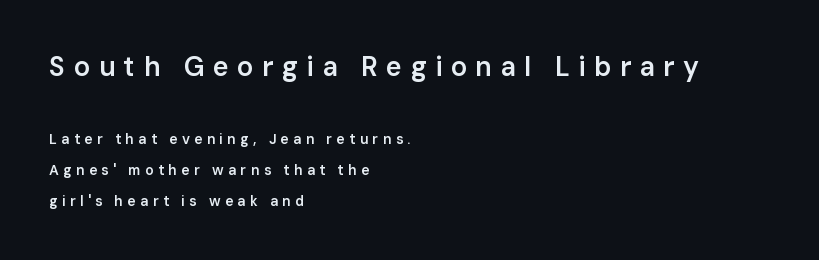
{"italic": "no", "bold": "semi", "underline": "no", "align": "left", "line_spacing": "loose", "line_spacing_ratio": 2.2, "letter_spacing": "wide", "letter_spacing_em": 0.31, "larger_block": "first", "size_ratio": 1.93, "glyph_px": 27}
